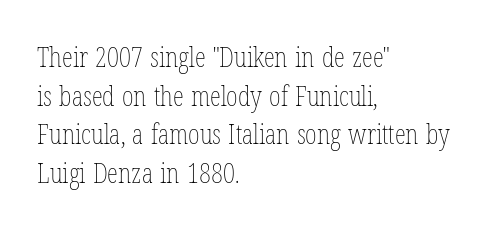
The axis of the letterforms is exactly vertical. In terms of letterspacing, this is plain default setting. The rendering uses natural spacing where letterforms have individual widths. The space between consecutive lines is moderate. The rendering anchors every line to the left-hand side. Bare-footed words on every line.
